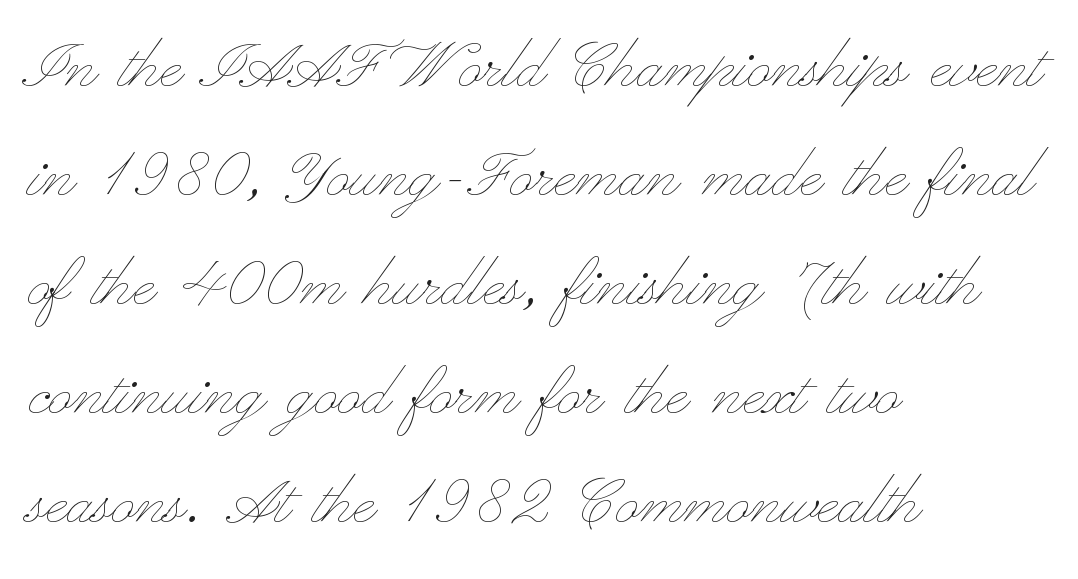
{"bold": "no", "weight": "thin", "width": "wide", "stroke_contrast": "low", "x_height": "small", "monospaced": "no", "underline": "no", "align": "left", "line_spacing": "normal", "line_spacing_ratio": 1.38, "letter_spacing": "normal", "letter_spacing_em": 0.0, "glyph_px": 79}
